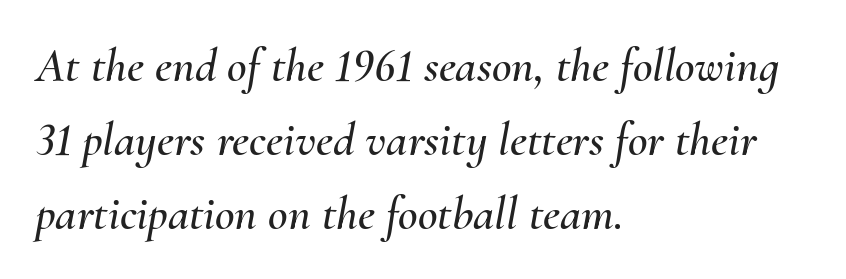
The image shows 48 px text type, italic (leaning right); set left-aligned, normal line spacing (1.54x), normal letter spacing, not underlined; medium stroke contrast and a small x-height.
